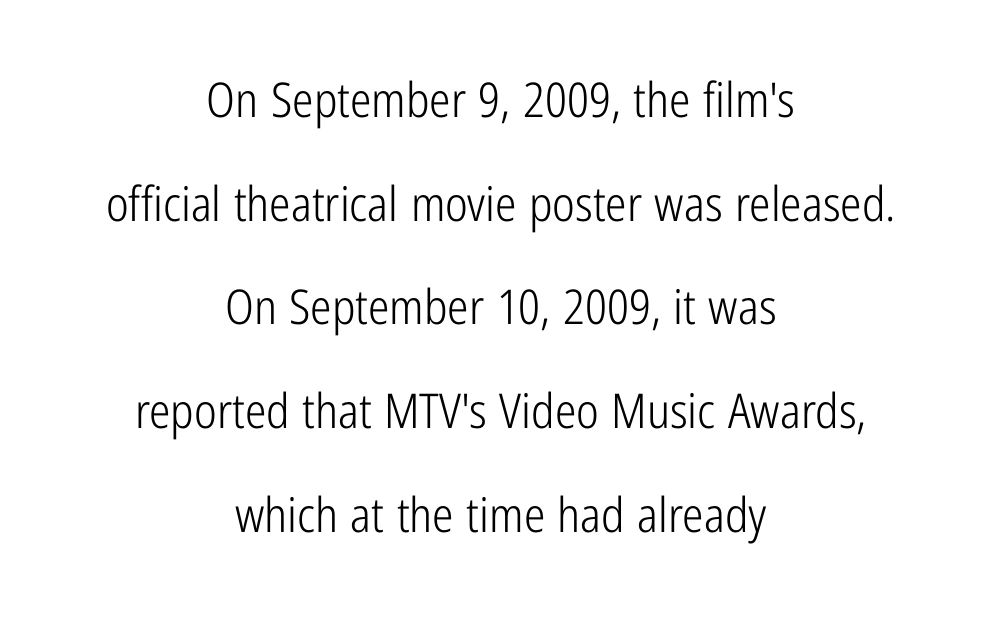
Q: Is the text bold? A: No.
Q: Is the text italic (slanted)? A: No, it is upright.
Q: Is the typeface a serif or a sans-serif typeface? A: Sans-serif.
Q: Is the text underlined? A: No.
Q: How is the paragraph aligned? A: Centered.
Q: Is the spacing between letters normal or unusually wide? A: Normal.
Q: Is the spacing between lines tight, normal or loose? A: Loose.
Q: Width (condensed, normal, or wide)? A: Condensed.
Q: Stroke contrast? A: Low.
Q: x-height? A: Medium.
Q: Monospaced? A: No.
